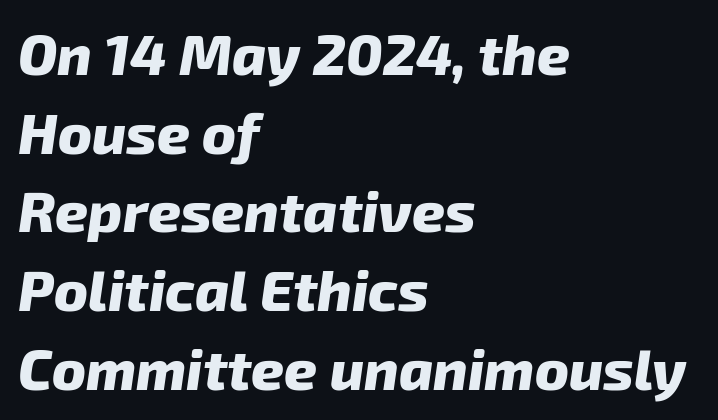
{"italic": "yes", "lean": "right", "slant_degrees": 8, "bold": "yes", "weight": "heavy", "width": "normal", "stroke_contrast": "low", "x_height": "medium", "monospaced": "no", "underline": "no", "align": "left", "line_spacing": "normal", "line_spacing_ratio": 1.38, "letter_spacing": "normal", "letter_spacing_em": 0.0, "glyph_px": 57}
